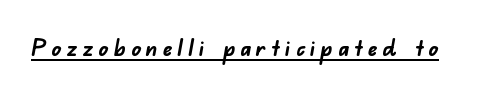
Q: Is the text bold? A: Yes.
Q: Is the text underlined? A: Yes.
Q: Is the spacing between letters normal or unusually wide? A: Unusually wide.
